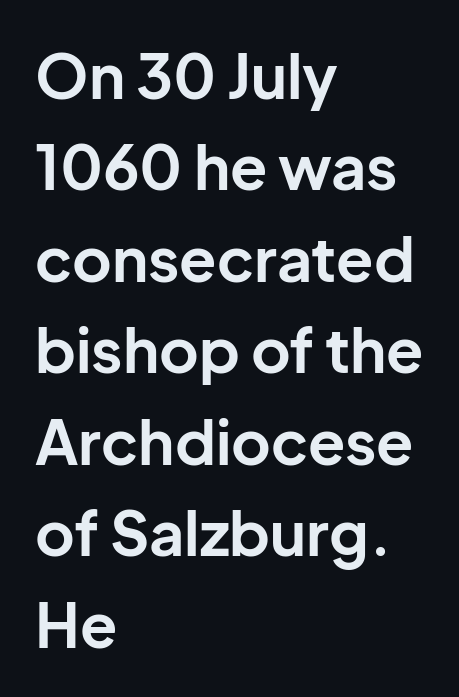
The image shows 61 px bold sans-serif type, upright; set left-aligned, normal line spacing (1.5x), normal letter spacing, not underlined; low stroke contrast and a medium x-height.
